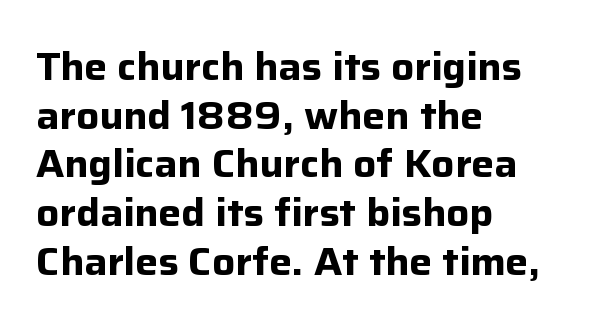
These lines are rendered in a variable-pitch font. Compared with an ordinary text face, these strokes are far heavier — a full bold. The type family on display is of the sans-serif kind. Descenders hang freely into open space. The horizontal fit of the characters is conventional and even. In CSS terms this would be text-align: left.
